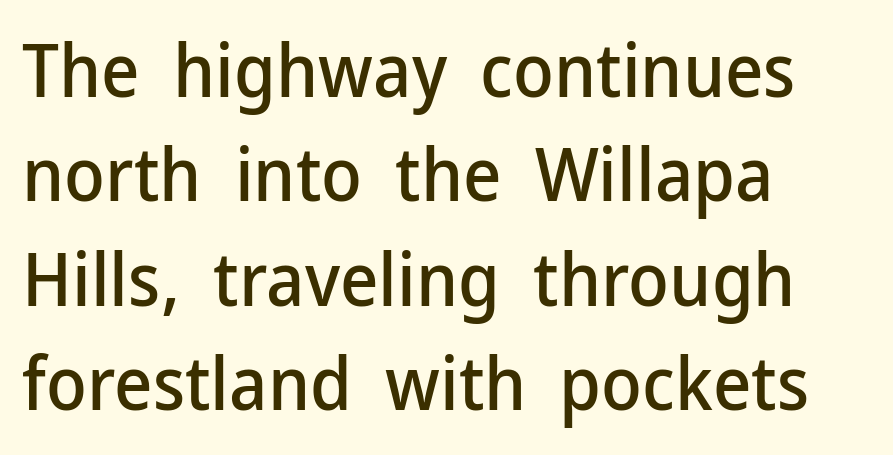
This block has exactly the height ordinary leading produces. Letterform terminals end flat and unadorned throughout the passage. A clean baseline with only descenders dipping below it. The passage shown is typed in a proportional face where columns would drift.
